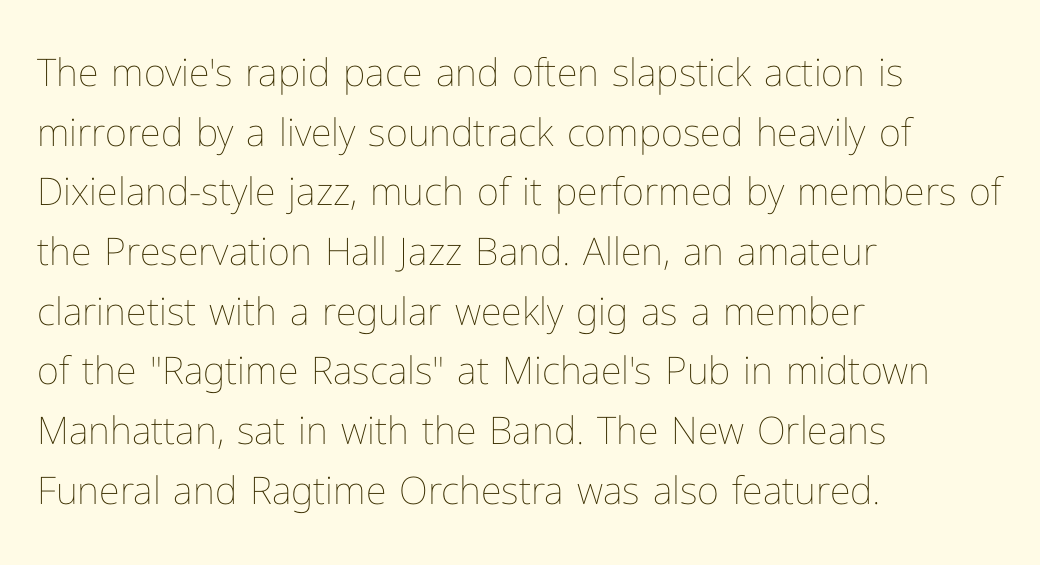
{"italic": "no", "bold": "no", "weight": "thin", "width": "normal", "stroke_contrast": "low", "x_height": "medium", "monospaced": "no", "underline": "no", "align": "left", "line_spacing": "normal", "line_spacing_ratio": 1.57, "letter_spacing": "normal", "letter_spacing_em": 0.0, "glyph_px": 38}
